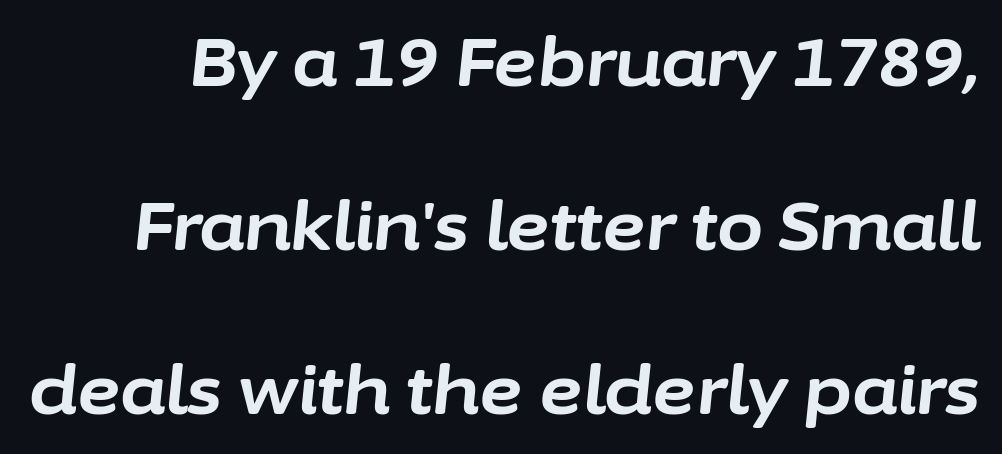
{"italic": "yes", "lean": "right", "slant_degrees": 6, "bold": "yes", "weight": "bold", "width": "normal", "stroke_contrast": "low", "x_height": "medium", "monospaced": "no", "underline": "no", "line_spacing": "loose", "line_spacing_ratio": 2.45, "letter_spacing": "normal", "letter_spacing_em": 0.0, "glyph_px": 67}
